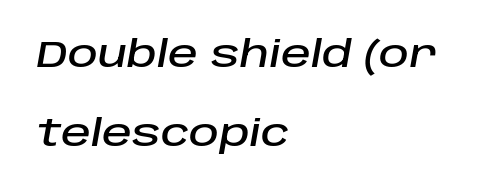
{"italic": "yes", "lean": "right", "slant_degrees": 10, "width": "normal", "stroke_contrast": "low", "x_height": "large", "monospaced": "no", "underline": "no", "align": "left", "line_spacing": "loose", "line_spacing_ratio": 2.14, "letter_spacing": "normal", "letter_spacing_em": 0.0, "glyph_px": 37}
